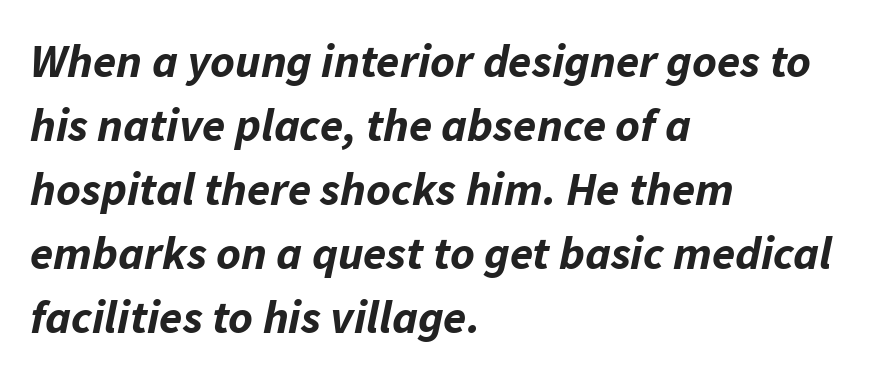
{"italic": "yes", "lean": "right", "slant_degrees": 11, "bold": "yes", "weight": "bold", "width": "normal", "stroke_contrast": "low", "x_height": "medium", "monospaced": "no", "underline": "no", "align": "left", "line_spacing": "normal", "line_spacing_ratio": 1.36, "letter_spacing": "normal", "letter_spacing_em": 0.0, "glyph_px": 47}
